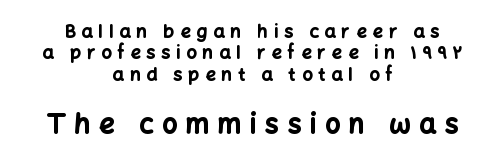
Q: Is the text bold? A: Yes.
Q: Is the text italic (slanted)? A: No, it is upright.
Q: Is the text underlined? A: No.
Q: How is the paragraph aligned? A: Centered.
Q: Is the spacing between letters normal or unusually wide? A: Unusually wide.
Q: Which block of text is set in a larger size, the first (top) or the second (bottom)? A: The second (bottom) one.
